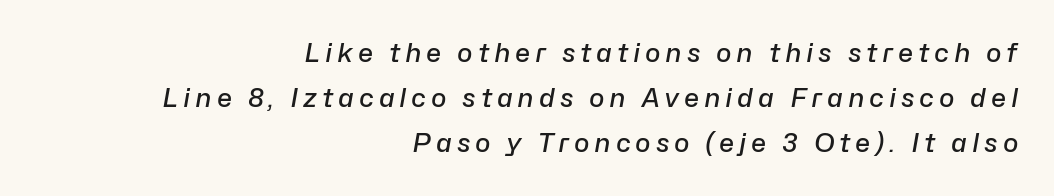
Short and long lines alike share a common ending point at right. If you drew a line through each stem, it would be angled. The characters look somewhat weighty, a semibold short of true bold. Rule under the text: the space is simply empty.
